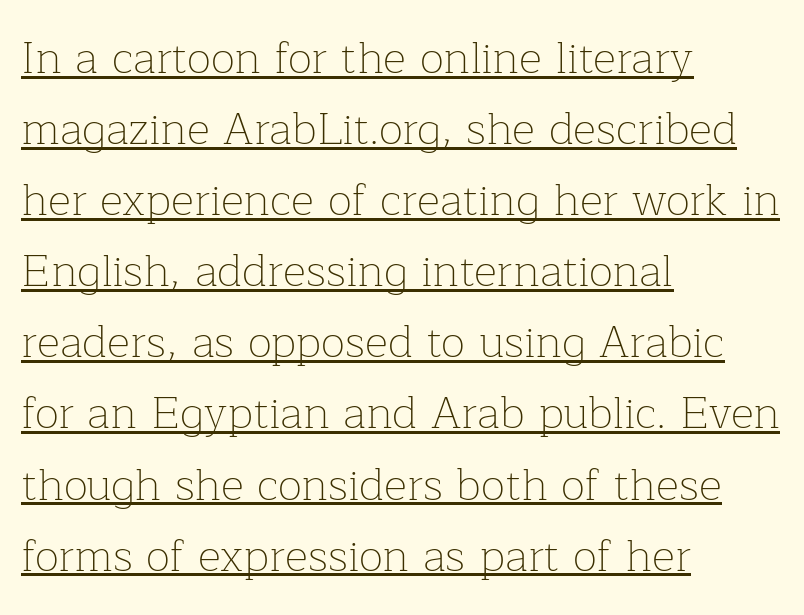
The axis of the letterforms is exactly vertical. Weight: in the light-to-regular range. Look at the tracking — it's just the regular setting, nothing added. This sample uses a serif face. Leading matches the norm, producing a regular column.
